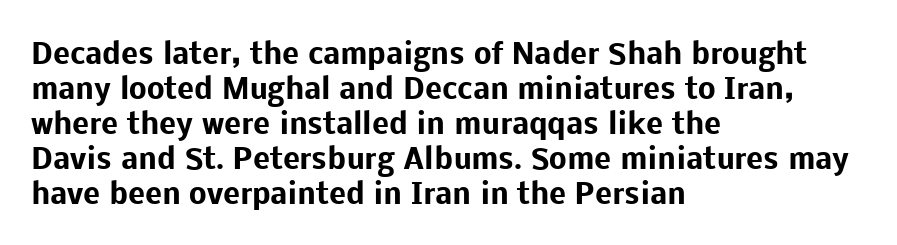
The strip under each line holds only bare page. These lines are rendered in a variable-pitch font. The gaps between neighbouring characters are ordinary and unremarkable. Notice how thick the strokes are: this is what a full bold looks like.
